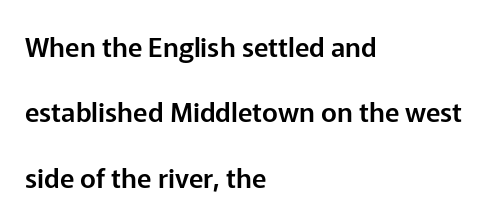
Q: Is the text italic (slanted)? A: No, it is upright.
Q: Is the text underlined? A: No.
Q: How is the paragraph aligned? A: Left-aligned.
Q: Is the spacing between letters normal or unusually wide? A: Normal.
Q: Is the spacing between lines tight, normal or loose? A: Loose.
